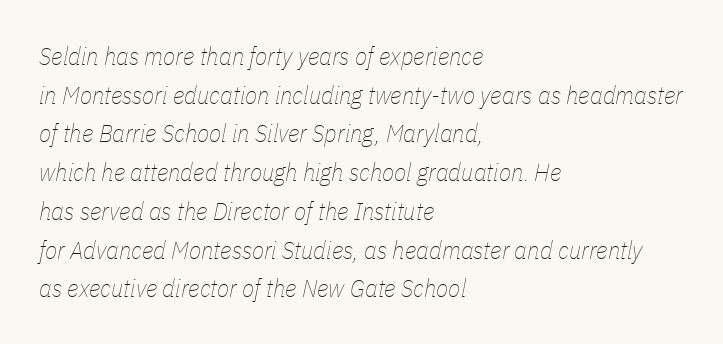
Q: Is the text bold? A: No.
Q: Is the text italic (slanted)? A: Yes, it leans right by about 11 degrees.
Q: Is the text underlined? A: No.
Q: How is the paragraph aligned? A: Left-aligned.
Q: Is the spacing between letters normal or unusually wide? A: Normal.
Q: Is the spacing between lines tight, normal or loose? A: Normal.
